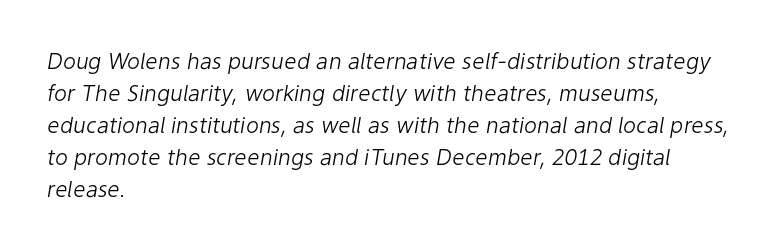
Q: Is the text bold? A: No.
Q: Is the text italic (slanted)? A: Yes, it leans right by about 9 degrees.
Q: Is the text underlined? A: No.
Q: How is the paragraph aligned? A: Left-aligned.
Q: Is the spacing between letters normal or unusually wide? A: Normal.
Q: Is the spacing between lines tight, normal or loose? A: Normal.
